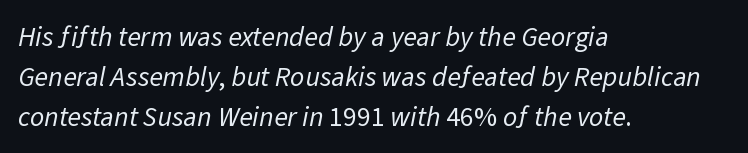
Characters follow at the spacing the type designer built in. These lines stack with their left ends in a neat column. Looks like regular typesetting: each glyph gets only the width it needs. Leading: standard. Classification — sans serif. This is not heavy type; no bold has been used.
